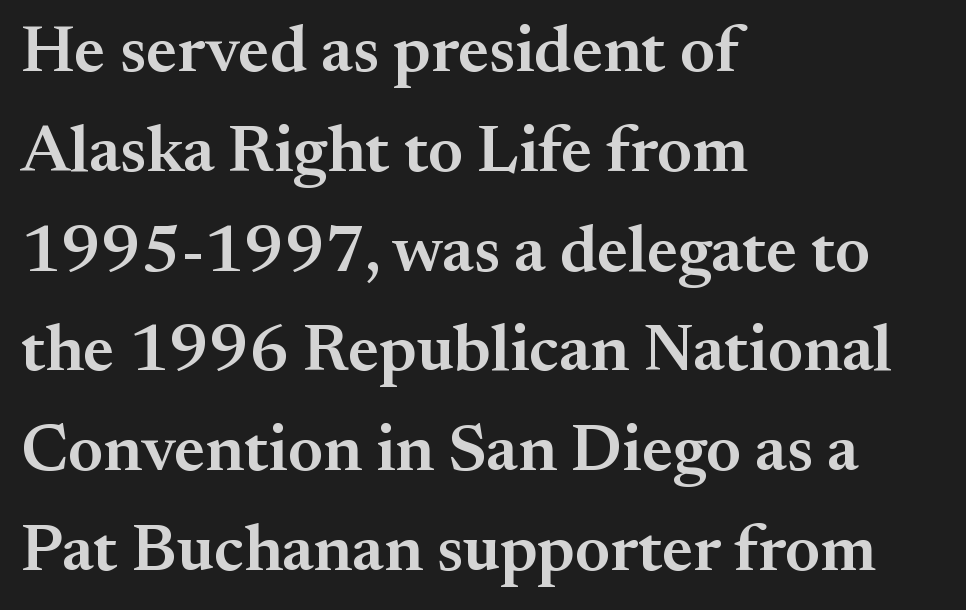
{"serif": "yes", "italic": "no", "bold": "semi", "weight": "semibold", "width": "normal", "stroke_contrast": "medium", "x_height": "small", "monospaced": "no", "underline": "no", "align": "left", "line_spacing": "normal", "line_spacing_ratio": 1.49, "letter_spacing": "normal", "letter_spacing_em": 0.0, "glyph_px": 67}
